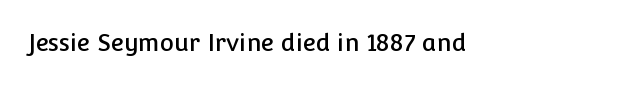
The image shows 24 px text type, upright; set normal letter spacing, not underlined.
